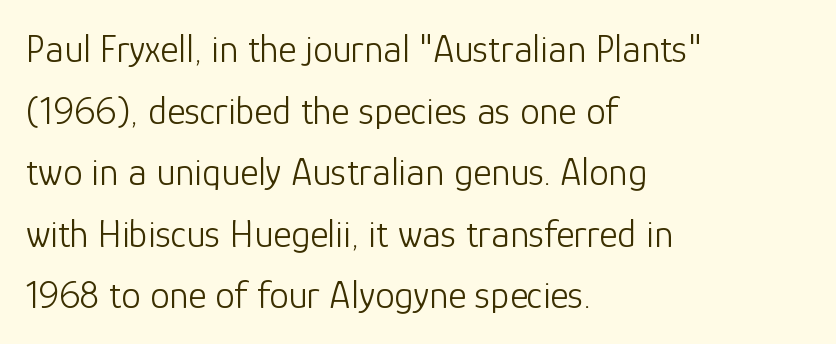
The letters advance in unequal steps, a hallmark of proportional type. The rag falls on the right side of this text block. If you drew a line through each stem, it would be perfectly vertical. Summary of weight: not heavy and not bold. Underline: absent. A typesetter would label this face a sans.
